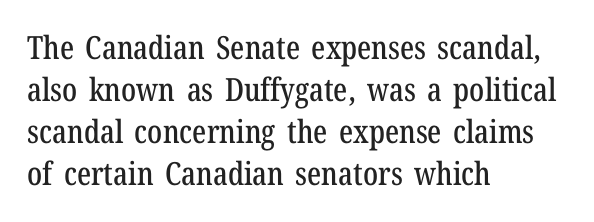
{"serif": "yes", "italic": "no", "width": "condensed", "stroke_contrast": "low", "x_height": "medium", "monospaced": "no", "underline": "no", "align": "left", "line_spacing": "normal", "line_spacing_ratio": 1.31, "letter_spacing": "normal", "letter_spacing_em": 0.0, "glyph_px": 32}
